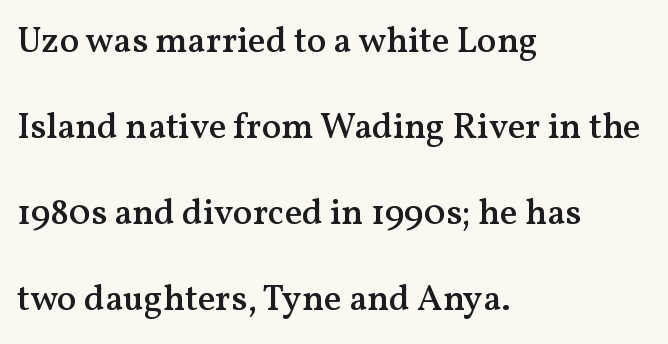
Q: Is the text bold? A: Semi-bold.
Q: Is the text italic (slanted)? A: No, it is upright.
Q: Is the typeface a serif or a sans-serif typeface? A: Serif.
Q: Is the text underlined? A: No.
Q: How is the paragraph aligned? A: Left-aligned.
Q: Is the spacing between letters normal or unusually wide? A: Normal.
Q: Is the spacing between lines tight, normal or loose? A: Loose.
Q: Width (condensed, normal, or wide)? A: Normal.
Q: Stroke contrast? A: Medium.
Q: x-height? A: Medium.
Q: Monospaced? A: No.
